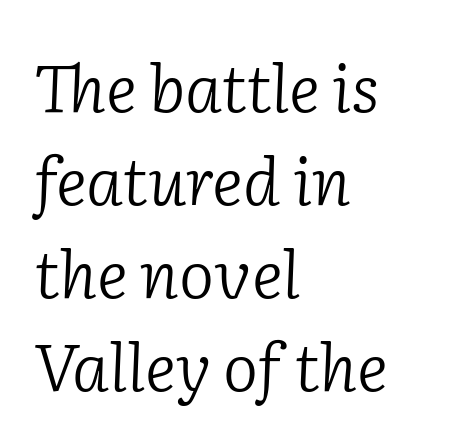
Underlining? Definitely not there. Standard letterfit; no display-style spreading of the glyphs. The weight tops out at a normal text grade. A classic flush-left, rag-right setting is used for this passage. Notice how descenders clear the ascenders below comfortably — that's standard leading.
